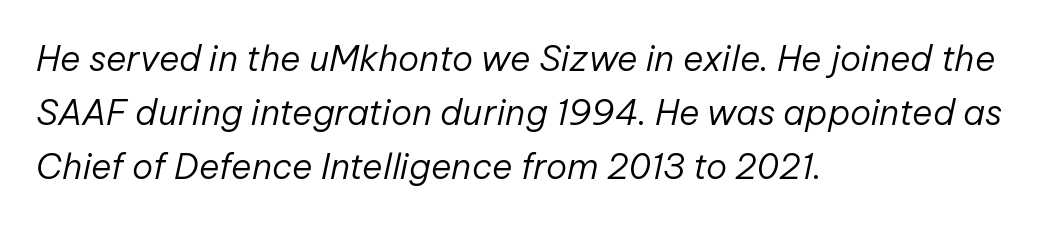
The image shows 35 px regular-weight type, italic (leaning right); set left-aligned, normal line spacing (1.54x), normal letter spacing, not underlined; low stroke contrast and a medium x-height.
